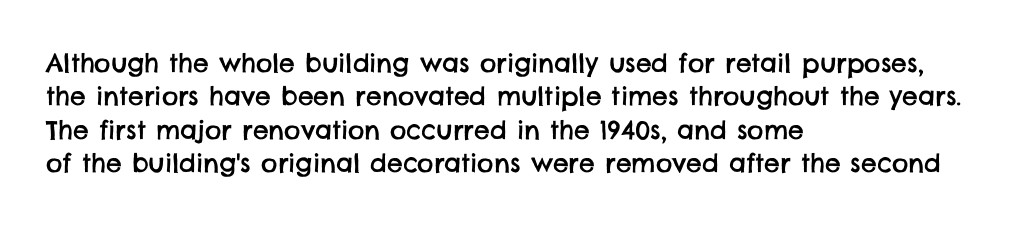
{"underline": "no", "align": "left", "line_spacing": "normal", "line_spacing_ratio": 1.34, "letter_spacing": "normal", "letter_spacing_em": 0.0, "glyph_px": 25}
